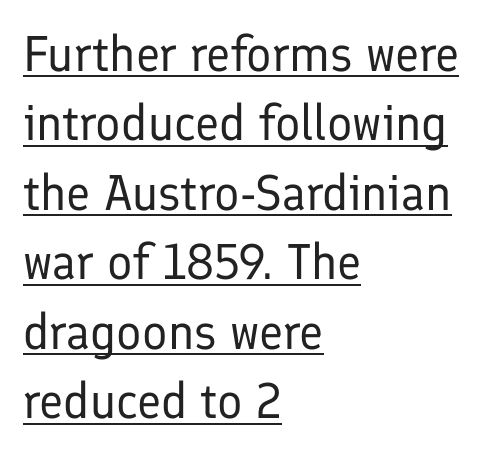
The image shows 50 px regular-weight sans-serif type, upright; set left-aligned, normal line spacing (1.39x), normal letter spacing, underlined; low stroke contrast and a medium x-height.
